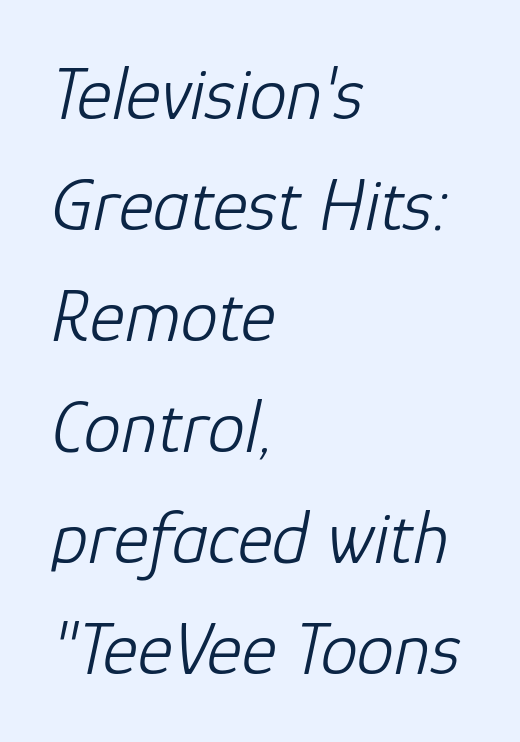
{"italic": "yes", "lean": "right", "slant_degrees": 12, "bold": "no", "weight": "light", "width": "normal", "stroke_contrast": "low", "x_height": "medium", "monospaced": "no", "underline": "no", "align": "left", "line_spacing": "normal", "line_spacing_ratio": 1.48, "letter_spacing": "normal", "letter_spacing_em": 0.0, "glyph_px": 75}
